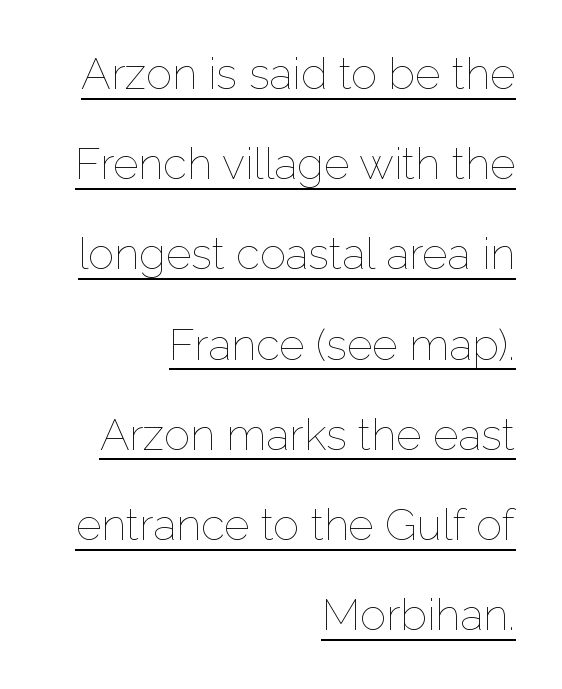
Underlined type. Where is the straight margin? On the right. Does the leading feel generous? Absolutely, it's lavish. This sample has the flowing, uneven cadence of proportional lettering. What stands out about the letter spacing? Nothing — it is the standard amount.
